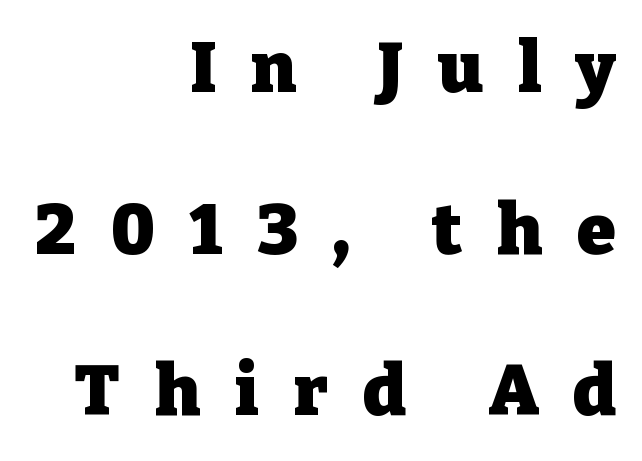
Here the glyphs are tracked loosely, breaking word shapes into spaced letters. The axis of the letterforms is exactly vertical. Descender tails drop into unmarked territory. Regarding serifs, this sample has them.
